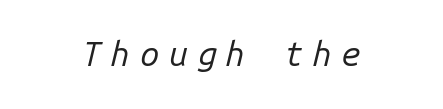
Q: Is the text bold? A: No.
Q: Is the text italic (slanted)? A: Yes, it leans right by about 14 degrees.
Q: Is the text underlined? A: No.
Q: How is the paragraph aligned? A: Centered.
Q: Is the spacing between letters normal or unusually wide? A: Unusually wide.
Q: Width (condensed, normal, or wide)? A: Normal.
Q: Stroke contrast? A: Low.
Q: x-height? A: Medium.
Q: Monospaced? A: Yes.
